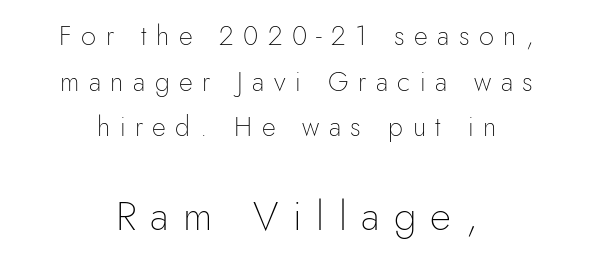
Q: Is the text bold? A: No.
Q: Is the text italic (slanted)? A: No, it is upright.
Q: Is the typeface a serif or a sans-serif typeface? A: Sans-serif.
Q: Is the text underlined? A: No.
Q: How is the paragraph aligned? A: Centered.
Q: Is the spacing between letters normal or unusually wide? A: Unusually wide.
Q: Is the spacing between lines tight, normal or loose? A: Normal.
Q: Which block of text is set in a larger size, the first (top) or the second (bottom)? A: The second (bottom) one.
Q: Width (condensed, normal, or wide)? A: Normal.
Q: Stroke contrast? A: Low.
Q: x-height? A: Small.
Q: Monospaced? A: No.
